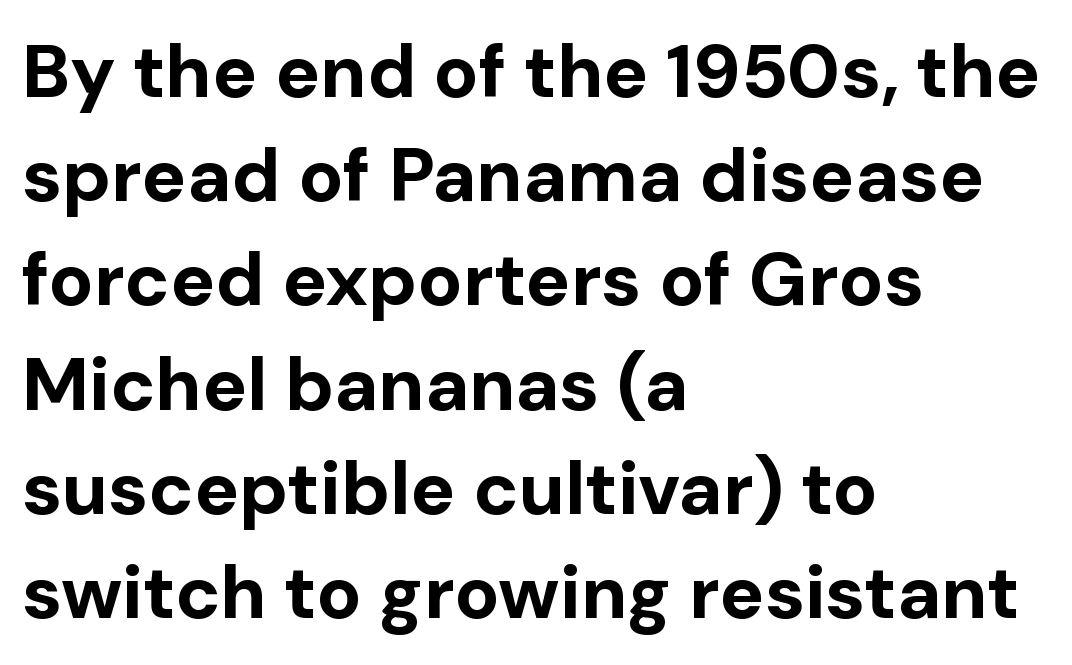
Q: Is the text bold? A: Yes.
Q: Is the text italic (slanted)? A: No, it is upright.
Q: Is the typeface a serif or a sans-serif typeface? A: Sans-serif.
Q: Is the text underlined? A: No.
Q: How is the paragraph aligned? A: Left-aligned.
Q: Is the spacing between letters normal or unusually wide? A: Normal.
Q: Is the spacing between lines tight, normal or loose? A: Normal.
Q: Width (condensed, normal, or wide)? A: Normal.
Q: Stroke contrast? A: Low.
Q: x-height? A: Medium.
Q: Monospaced? A: No.
